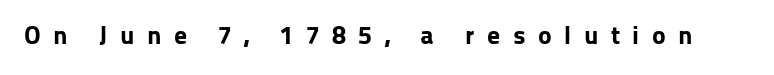
Q: Is the text bold? A: Yes.
Q: Is the text italic (slanted)? A: No, it is upright.
Q: Is the text underlined? A: No.
Q: Is the spacing between letters normal or unusually wide? A: Unusually wide.
